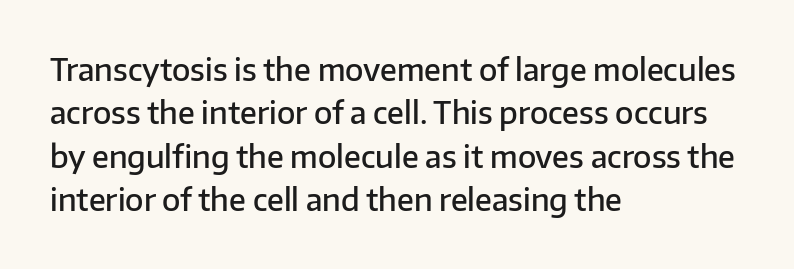
The image shows 30 px semibold sans-serif type, upright; set left-aligned, normal line spacing (1.45x), normal letter spacing, not underlined; low stroke contrast and a medium x-height.
